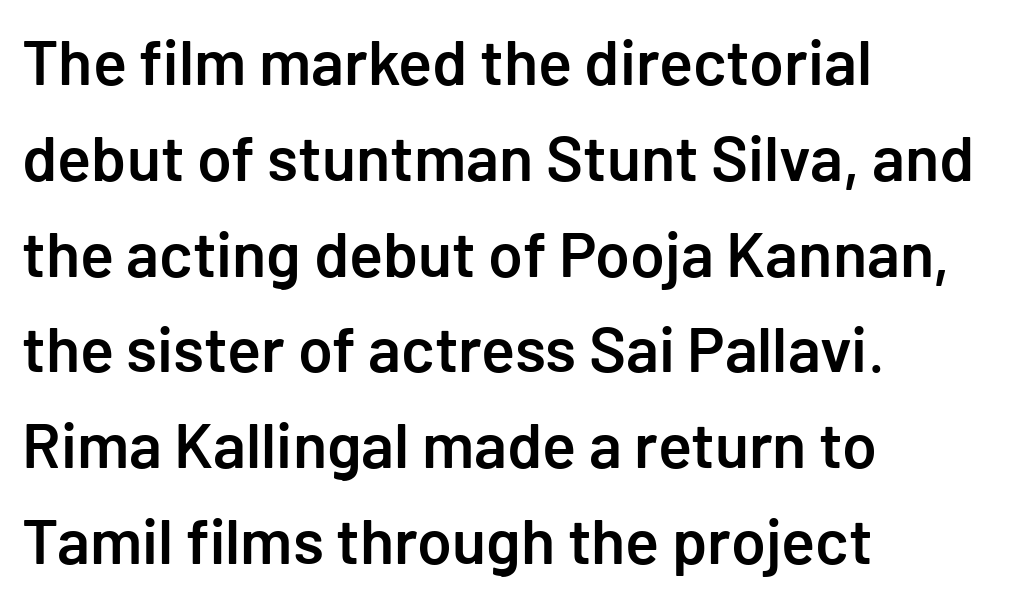
Tracking here is standard; glyphs follow each other at the usual distance. The letters stand straight up with perfectly vertical stems. These lines carry some extra weight — a demibold, not a full bold. The typesetter chose a ragged-right arrangement here. Unmarked baselines from the first word to the last. You can tell from the bare stems that sans-serif type was used.
